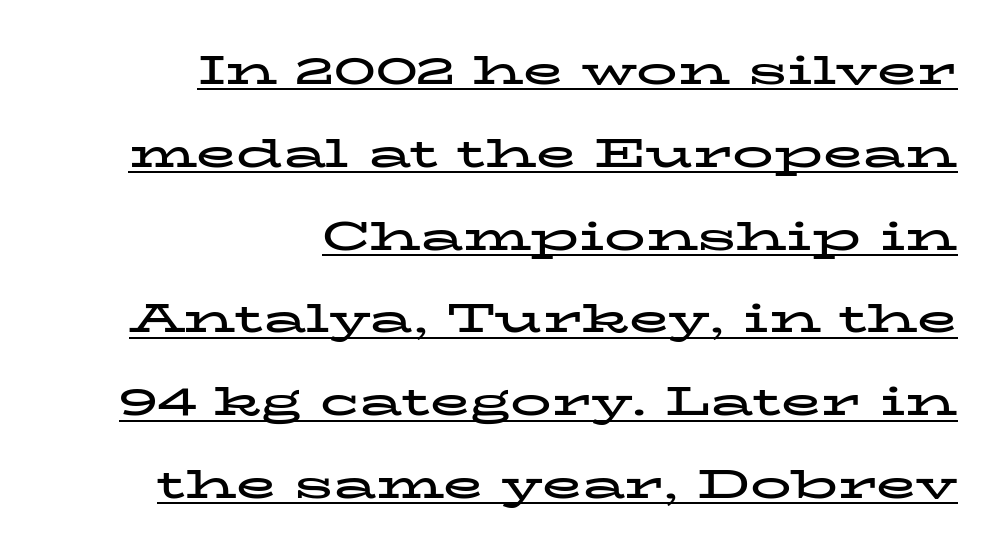
The face used here appears with an underline applied. A typesetter would call this leading open, well beyond the default. Alignment: flush right. The letters are bold, with thick, heavy strokes. You could not count columns in this text — the font is proportionally spaced.
